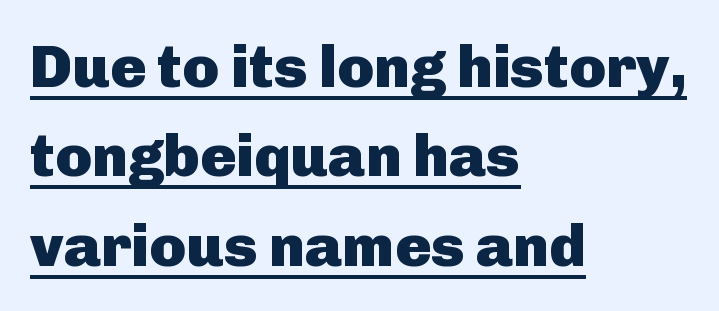
The image shows 60 px heavy sans-serif type, upright; set left-aligned, normal line spacing (1.49x), normal letter spacing, underlined; low stroke contrast and a medium x-height.
